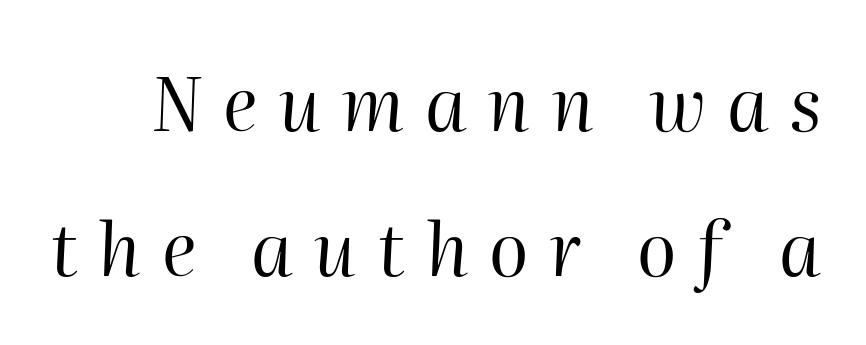
{"italic": "yes", "lean": "right", "slant_degrees": 2, "bold": "no", "weight": "regular", "width": "normal", "stroke_contrast": "high", "x_height": "medium", "monospaced": "no", "underline": "no", "line_spacing": "loose", "line_spacing_ratio": 1.99, "letter_spacing": "wide", "letter_spacing_em": 0.28, "glyph_px": 73}
